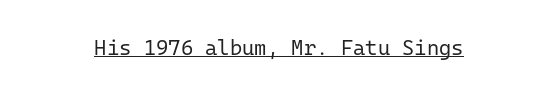
The image shows 21 px text type, upright; set normal letter spacing, underlined.
